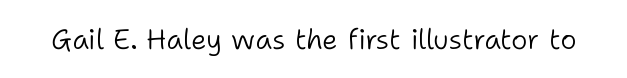
Q: Is the text bold? A: No.
Q: Is the text italic (slanted)? A: No, it is upright.
Q: Is the typeface a serif or a sans-serif typeface? A: Sans-serif.
Q: Is the text underlined? A: No.
Q: Is the spacing between letters normal or unusually wide? A: Normal.
Q: Width (condensed, normal, or wide)? A: Normal.
Q: Stroke contrast? A: Low.
Q: x-height? A: Medium.
Q: Monospaced? A: No.
